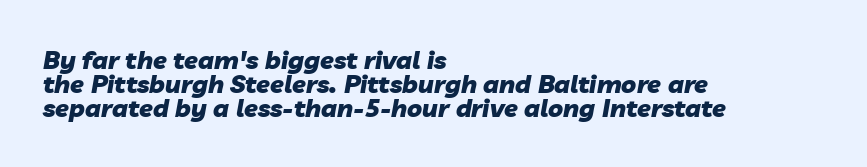
The image shows 25 px bold type, italic (leaning right); set left-aligned, tight line spacing (0.96x), normal letter spacing, not underlined.
